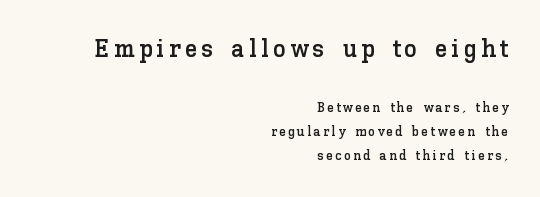
Q: Is the text italic (slanted)? A: No, it is upright.
Q: Is the text underlined? A: No.
Q: How is the paragraph aligned? A: Right-aligned.
Q: Which block of text is set in a larger size, the first (top) or the second (bottom)? A: The first (top) one.
